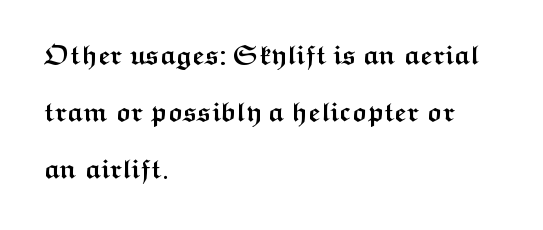
Q: Is the text bold? A: Yes.
Q: Is the text italic (slanted)? A: No, it is upright.
Q: Is the text underlined? A: No.
Q: How is the paragraph aligned? A: Left-aligned.
Q: Is the spacing between letters normal or unusually wide? A: Normal.
Q: Is the spacing between lines tight, normal or loose? A: Loose.
